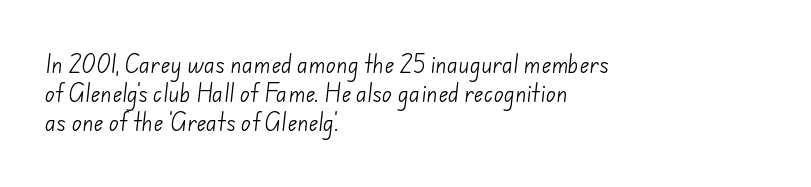
The image shows 21 px text type; set left-aligned, normal line spacing (1.39x), normal letter spacing, not underlined.
